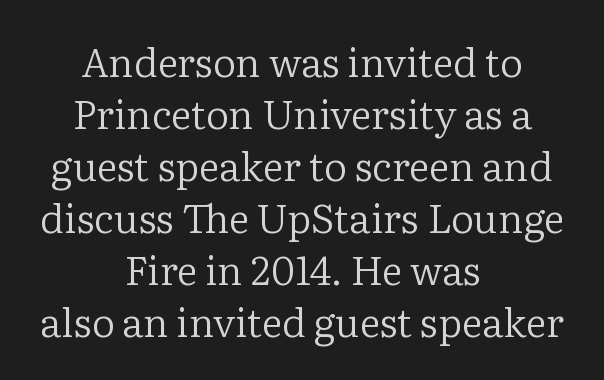
{"serif": "yes", "italic": "no", "bold": "no", "weight": "regular", "width": "normal", "stroke_contrast": "low", "x_height": "medium", "monospaced": "no", "underline": "no", "align": "center", "line_spacing": "normal", "line_spacing_ratio": 1.3, "letter_spacing": "normal", "letter_spacing_em": 0.0, "glyph_px": 40}
